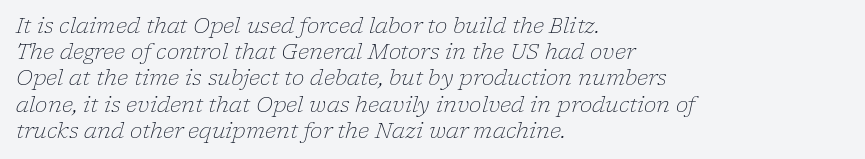
The image shows 21 px text type, italic (leaning right); set left-aligned, normal line spacing (1.25x), normal letter spacing, not underlined.
